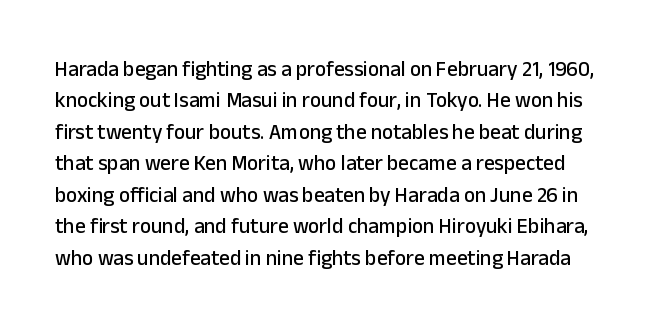
The image shows 21 px text type, upright; set normal line spacing (1.5x), normal letter spacing, not underlined.
